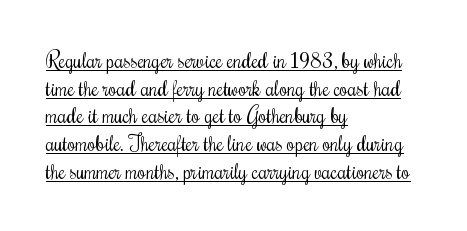
Q: Is the text bold? A: No.
Q: Is the text italic (slanted)? A: Yes.
Q: Is the text underlined? A: Yes.
Q: How is the paragraph aligned? A: Left-aligned.
Q: Is the spacing between letters normal or unusually wide? A: Normal.
Q: Is the spacing between lines tight, normal or loose? A: Normal.
